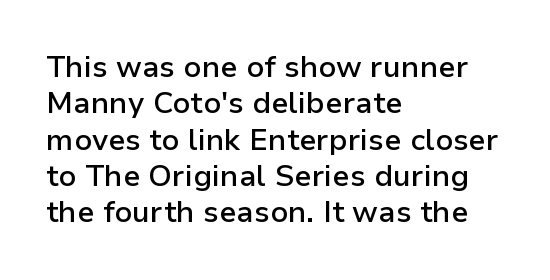
{"serif": "no", "italic": "no", "bold": "semi", "weight": "semibold", "width": "normal", "stroke_contrast": "low", "x_height": "medium", "monospaced": "no", "underline": "no", "align": "left", "line_spacing_ratio": 1.21, "letter_spacing": "normal", "letter_spacing_em": 0.0, "glyph_px": 30}
